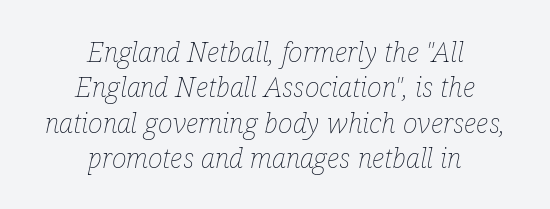
Q: Is the text bold? A: No.
Q: Is the text italic (slanted)? A: Yes, it leans right by about 12 degrees.
Q: Is the text underlined? A: No.
Q: How is the paragraph aligned? A: Centered.
Q: Is the spacing between letters normal or unusually wide? A: Normal.
Q: Is the spacing between lines tight, normal or loose? A: Normal.
Q: Width (condensed, normal, or wide)? A: Condensed.
Q: Stroke contrast? A: Low.
Q: x-height? A: Medium.
Q: Monospaced? A: No.
